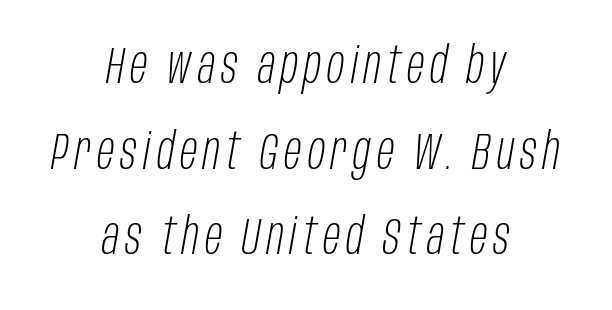
Q: Is the text bold? A: No.
Q: Is the text italic (slanted)? A: Yes, it leans right by about 10 degrees.
Q: Is the text underlined? A: No.
Q: How is the paragraph aligned? A: Centered.
Q: Is the spacing between lines tight, normal or loose? A: Normal.
Q: Width (condensed, normal, or wide)? A: Condensed.
Q: Stroke contrast? A: Low.
Q: x-height? A: Large.
Q: Monospaced? A: No.
